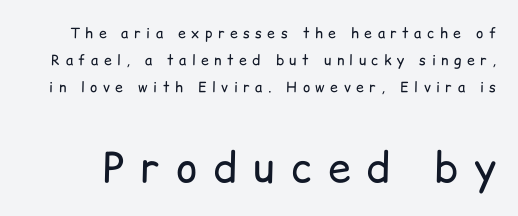
The image shows 41 px regular-weight sans-serif type, upright; set loose line spacing (1.93x), unusually wide letter spacing (+0.39 em), not underlined; the second (bottom) block is 2.93x larger; low stroke contrast and a medium x-height.
